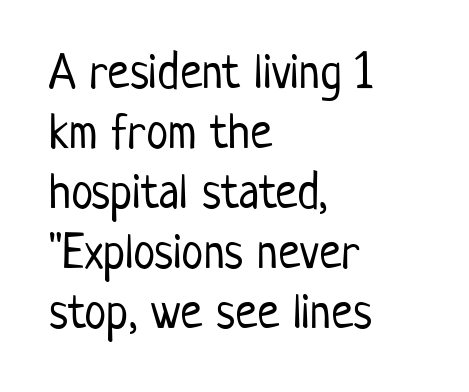
The image shows 50 px light, condensed sans-serif type, upright; set left-aligned, line spacing 1.2x, normal letter spacing, not underlined; low stroke contrast and a medium x-height.
